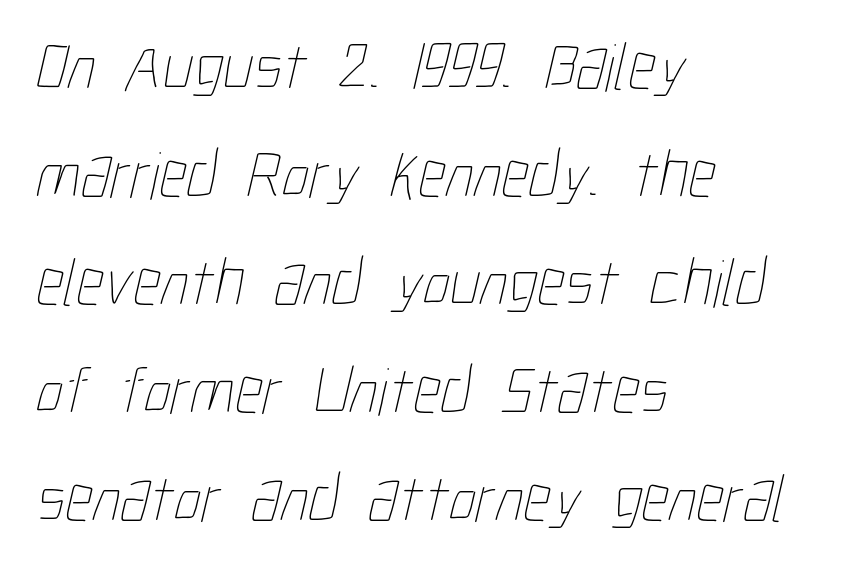
The rendering uses natural spacing where letterforms have individual widths. This rendering features lettering with no underline. What stands out about the letter spacing? Nothing — it is the standard amount. The passage shown stacks its lines at a standard gap. In CSS terms this would be text-align: left. The weight tops out at a normal text grade.
